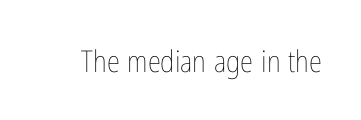
Q: Is the text bold? A: No.
Q: Is the text italic (slanted)? A: No, it is upright.
Q: Is the text underlined? A: No.
Q: Is the spacing between letters normal or unusually wide? A: Normal.
Q: Width (condensed, normal, or wide)? A: Condensed.
Q: Stroke contrast? A: Low.
Q: x-height? A: Medium.
Q: Monospaced? A: No.
